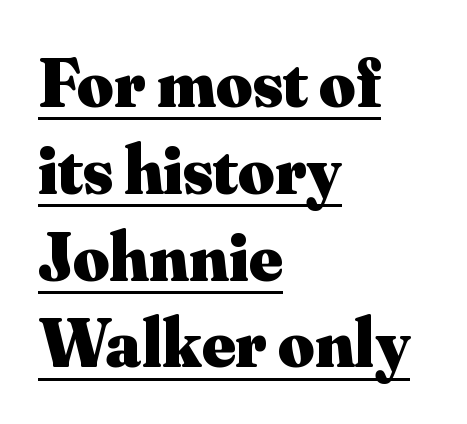
{"serif": "yes", "italic": "no", "bold": "yes", "weight": "heavy", "width": "normal", "stroke_contrast": "medium", "x_height": "small", "monospaced": "no", "underline": "yes", "align": "left", "line_spacing_ratio": 1.24, "letter_spacing": "normal", "letter_spacing_em": 0.0, "glyph_px": 70}
